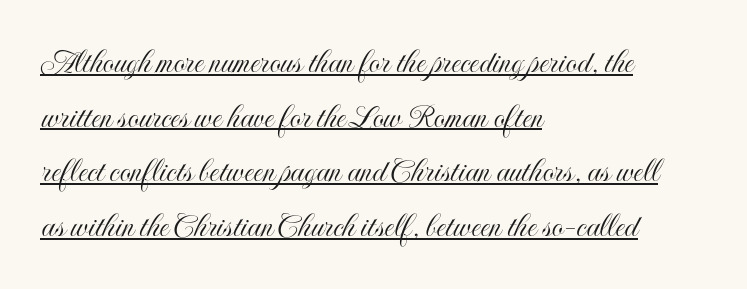
The image shows 36 px condensed type; set left-aligned, normal line spacing (1.52x), normal letter spacing, underlined; a small x-height.
